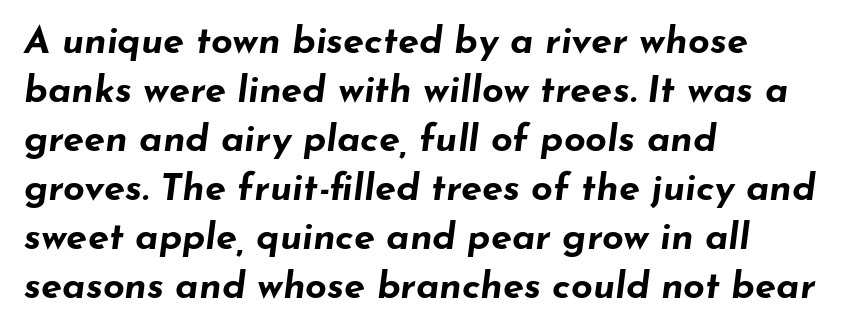
The image shows 38 px bold, wide type, italic (leaning right); set left-aligned, normal line spacing (1.29x), normal letter spacing, not underlined; low stroke contrast and a small x-height.
